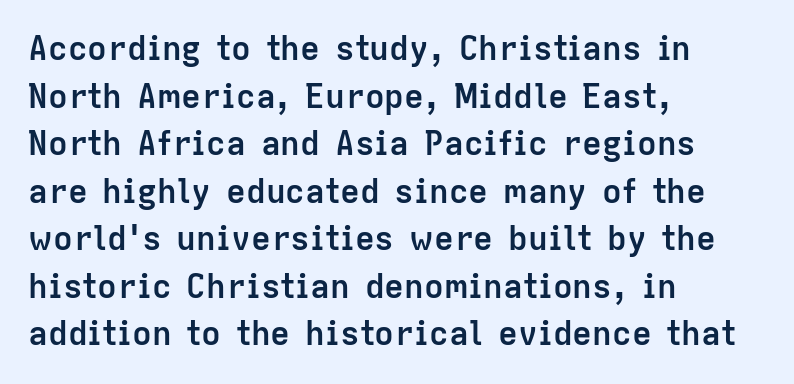
I'd call this a sans setting — the letters go barefoot. A typesetter would call this proportional, since set widths differ per character. Each new line begins a customary step beneath the previous one. Words float on clear page, feet unadorned.
